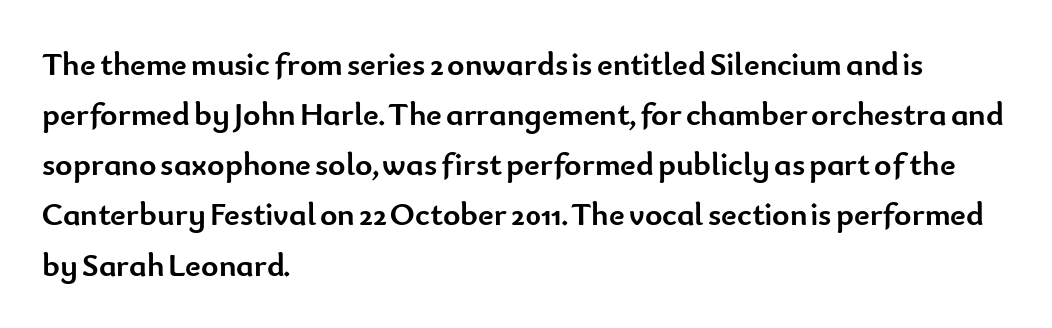
{"serif": "no", "italic": "no", "bold": "yes", "weight": "semibold", "width": "normal", "stroke_contrast": "low", "x_height": "small", "monospaced": "no", "underline": "no", "align": "left", "line_spacing": "normal", "line_spacing_ratio": 1.52, "letter_spacing": "normal", "letter_spacing_em": 0.0, "glyph_px": 33}
